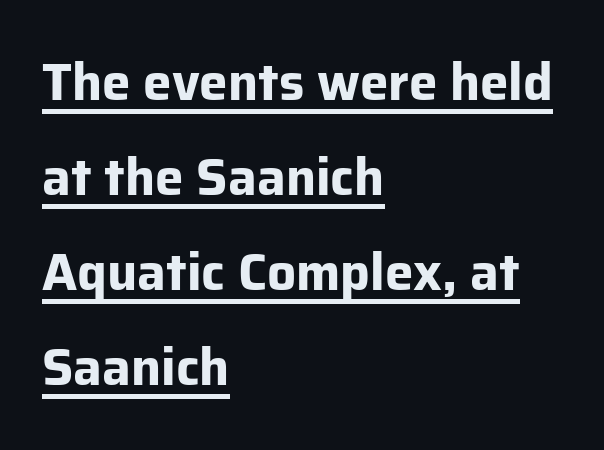
{"serif": "no", "italic": "no", "bold": "yes", "weight": "bold", "width": "normal", "stroke_contrast": "low", "x_height": "medium", "monospaced": "no", "underline": "yes", "align": "left", "line_spacing_ratio": 1.86, "letter_spacing": "normal", "letter_spacing_em": 0.0, "glyph_px": 51}
